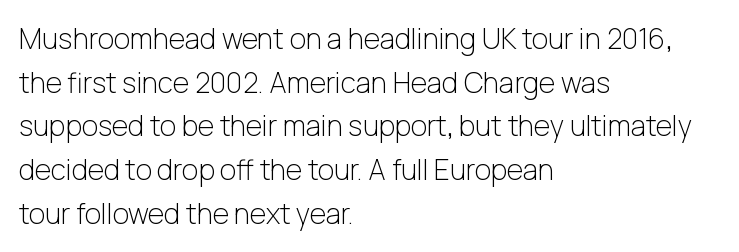
Q: Is the text bold? A: No.
Q: Is the text italic (slanted)? A: No, it is upright.
Q: Is the typeface a serif or a sans-serif typeface? A: Sans-serif.
Q: Is the text underlined? A: No.
Q: How is the paragraph aligned? A: Left-aligned.
Q: Is the spacing between letters normal or unusually wide? A: Normal.
Q: Is the spacing between lines tight, normal or loose? A: Normal.
Q: Width (condensed, normal, or wide)? A: Normal.
Q: Stroke contrast? A: Low.
Q: x-height? A: Medium.
Q: Monospaced? A: No.
